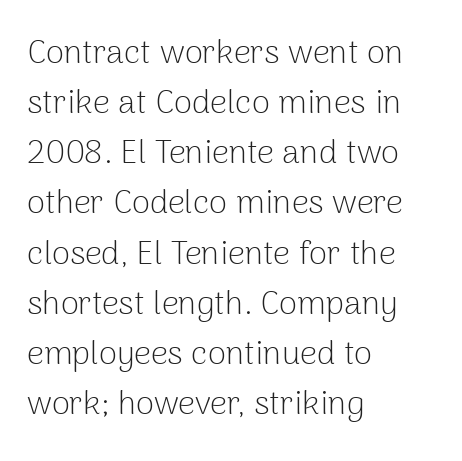
{"serif": "no", "italic": "no", "bold": "no", "weight": "light", "width": "normal", "stroke_contrast": "low", "x_height": "medium", "monospaced": "no", "underline": "no", "align": "left", "line_spacing": "normal", "line_spacing_ratio": 1.52, "letter_spacing": "normal", "letter_spacing_em": 0.0, "glyph_px": 33}
